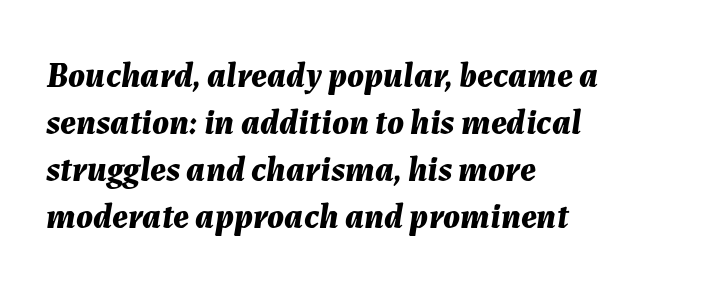
{"italic": "yes", "lean": "right", "slant_degrees": 7, "bold": "yes", "weight": "bold", "width": "normal", "stroke_contrast": "medium", "x_height": "medium", "monospaced": "no", "underline": "no", "align": "left", "line_spacing": "normal", "line_spacing_ratio": 1.34, "letter_spacing": "normal", "letter_spacing_em": 0.0, "glyph_px": 35}
